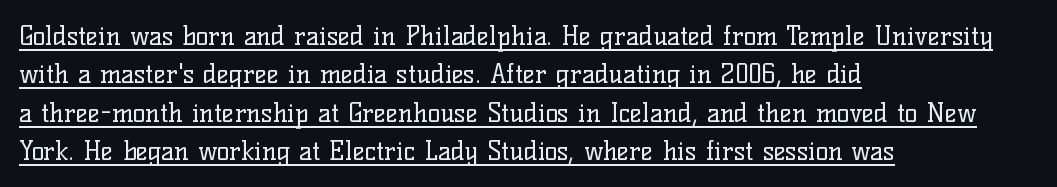
The image shows 26 px text type, upright; set left-aligned, normal line spacing (1.48x), normal letter spacing, underlined.
